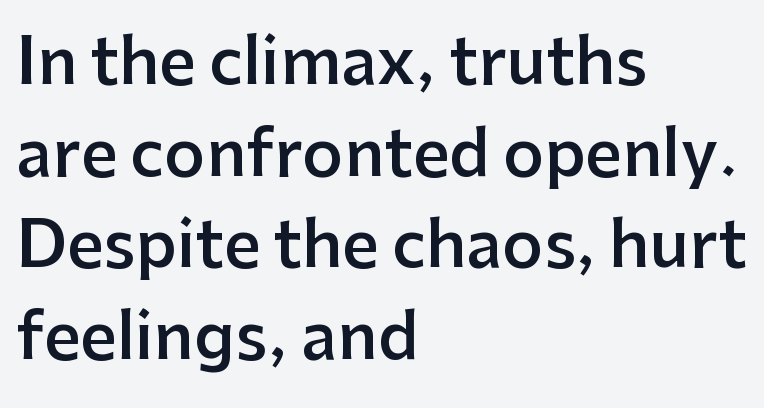
Q: Is the text bold? A: Semi-bold.
Q: Is the text italic (slanted)? A: No, it is upright.
Q: Is the typeface a serif or a sans-serif typeface? A: Sans-serif.
Q: Is the text underlined? A: No.
Q: How is the paragraph aligned? A: Left-aligned.
Q: Is the spacing between letters normal or unusually wide? A: Normal.
Q: Is the spacing between lines tight, normal or loose? A: Normal.
Q: Width (condensed, normal, or wide)? A: Normal.
Q: Stroke contrast? A: Low.
Q: x-height? A: Medium.
Q: Monospaced? A: No.
